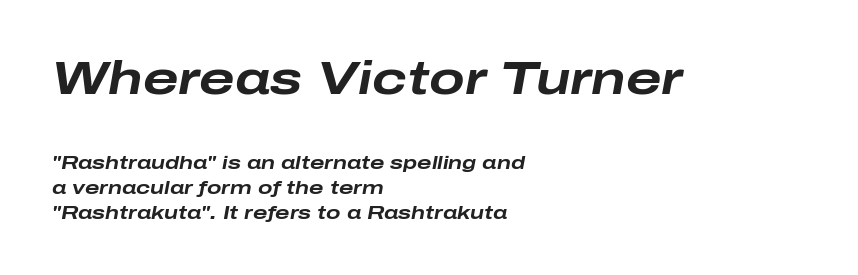
Each word holds together tightly as a unit, with standard inter-letter gaps. Unmarked baselines from the first word to the last. Whoever set this made the first block the dominant, larger element. Each letter keeps its own natural width here, so spacing adapts to shape. The face used here has the dense, thick strokes of a bold. The lines in this sample share a left origin and differ only in where they stop.
